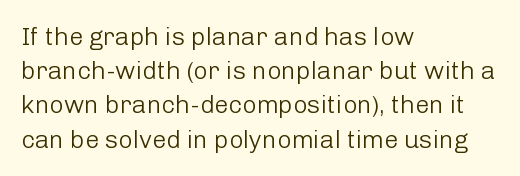
The area under the type is left untouched. A roman cut, with each character standing at attention. Observe the ordinary spacing: letters are neighbours, not strangers. Notice how the passage keeps a crisp vertical edge on the left only.
